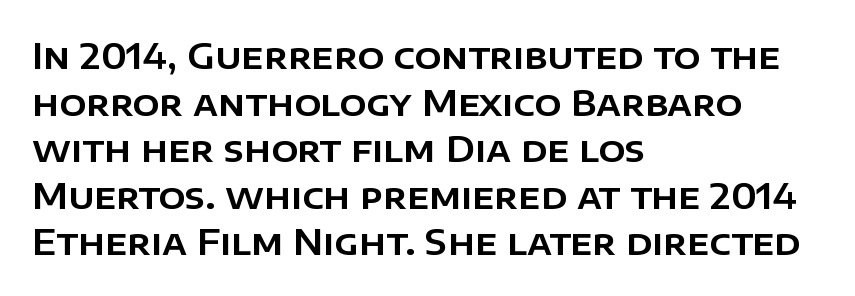
Words float on clear page, feet unadorned. Honestly, the letter spacing is just normal — you wouldn't notice it. Ordinary non-slanted type is in use. The space between consecutive lines is moderate.
